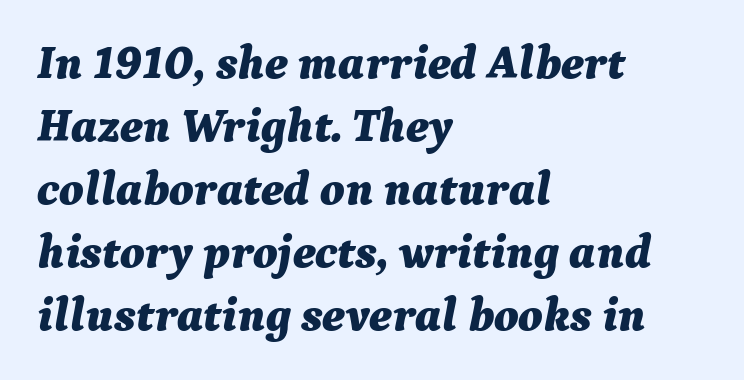
The image shows 47 px bold type, italic (leaning right); set left-aligned, normal line spacing (1.34x), normal letter spacing, not underlined; medium stroke contrast and a medium x-height.
